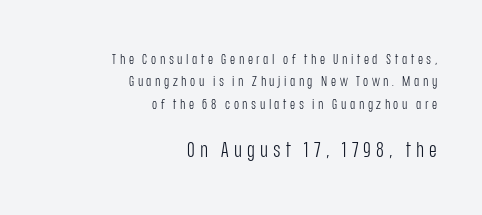
Q: Is the text bold? A: No.
Q: Is the text italic (slanted)? A: No, it is upright.
Q: Is the text underlined? A: No.
Q: How is the paragraph aligned? A: Right-aligned.
Q: Is the spacing between letters normal or unusually wide? A: Unusually wide.
Q: Is the spacing between lines tight, normal or loose? A: Normal.
Q: Which block of text is set in a larger size, the first (top) or the second (bottom)? A: The second (bottom) one.
